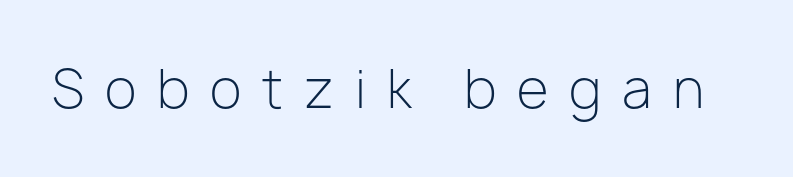
The image shows 52 px light sans-serif type, upright; set unusually wide letter spacing (+0.4 em), not underlined; low stroke contrast and a medium x-height.
